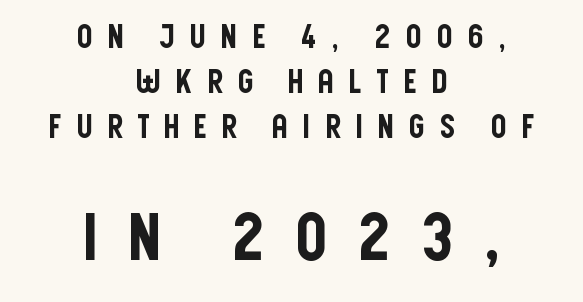
These lines were composed using upright roman letters. Nobody drew a line under any word here. Is this a fixed-width face? No — the glyphs have proportional, varying widths. Caption: upper text group reduced, lower text group enlarged. The paragraph has two soft edges and a firm central axis.
